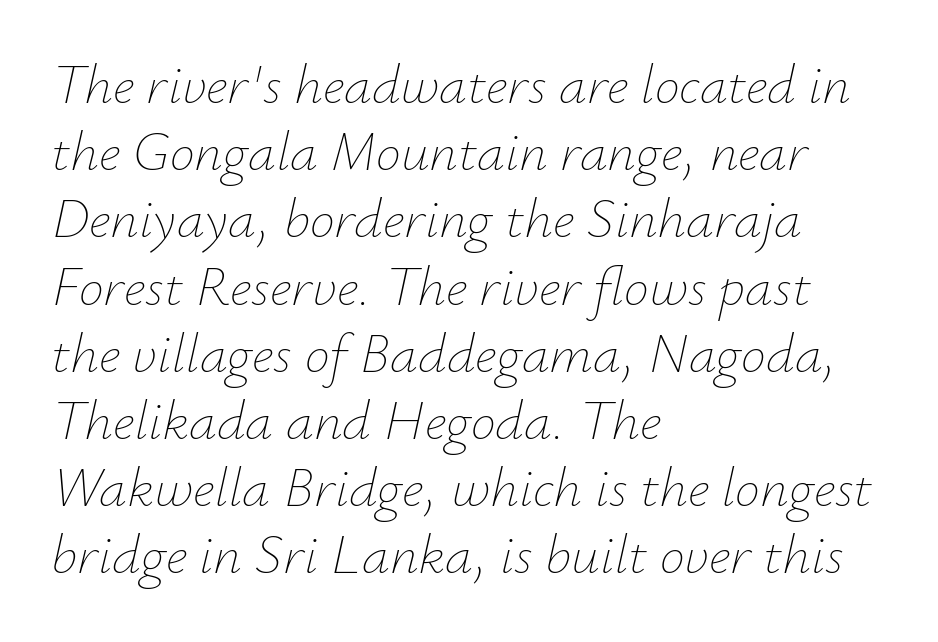
Q: Is the text bold? A: No.
Q: Is the text italic (slanted)? A: Yes, it leans right by about 12 degrees.
Q: Is the text underlined? A: No.
Q: How is the paragraph aligned? A: Left-aligned.
Q: Is the spacing between letters normal or unusually wide? A: Normal.
Q: Width (condensed, normal, or wide)? A: Normal.
Q: Stroke contrast? A: Low.
Q: x-height? A: Small.
Q: Monospaced? A: No.
